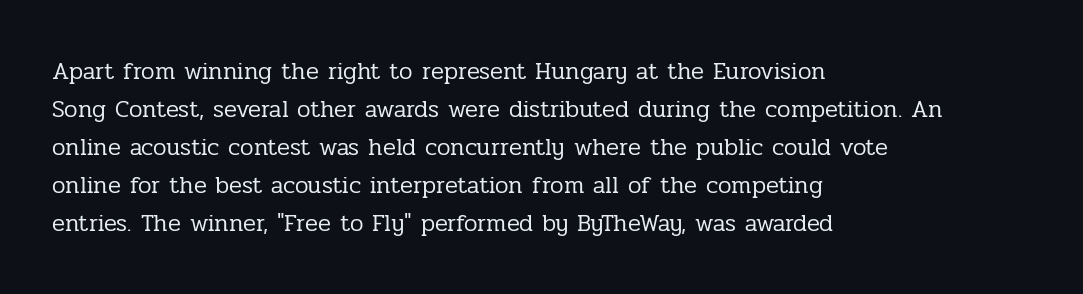
The image shows 24 px text type, upright; set left-aligned, normal line spacing (1.58x), normal letter spacing, not underlined.
